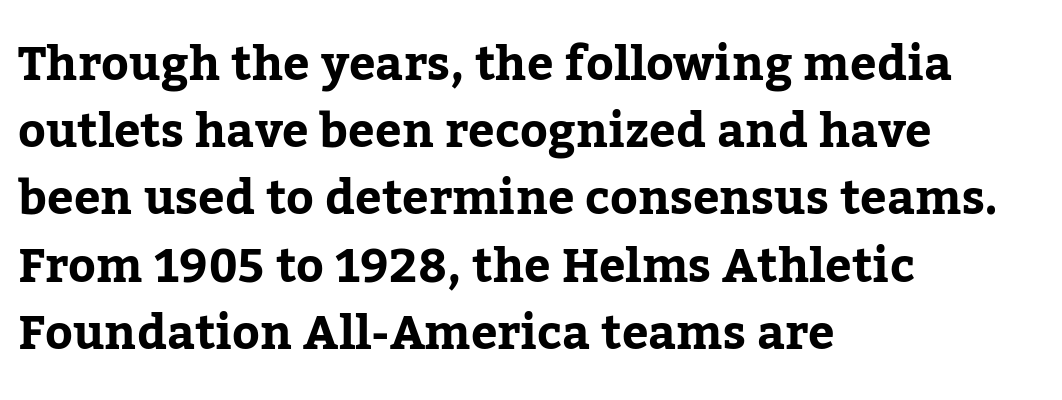
The image shows 47 px bold serif type, upright; set left-aligned, normal line spacing (1.43x), normal letter spacing, not underlined; low stroke contrast and a medium x-height.
